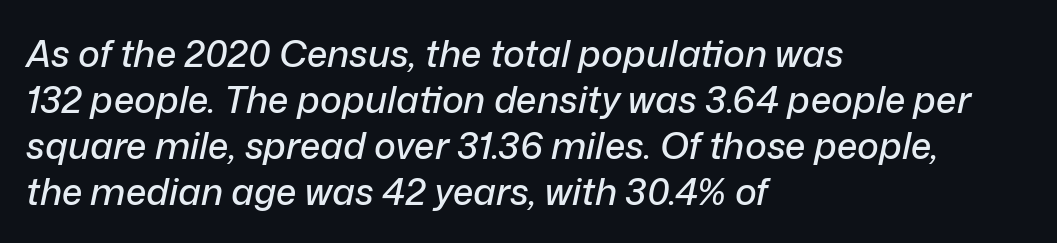
Proportional: the letters do not fall into vertical columns. This sample is left-justified, so line endings fall wherever the words run out. Caption: standard tracking, unaltered. This is oblique type, the kind used for emphasis or titles. Lines of text with bare space underneath.
